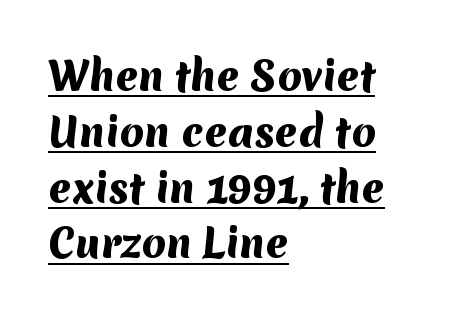
Q: Is the text bold? A: Yes.
Q: Is the typeface a serif or a sans-serif typeface? A: Sans-serif.
Q: Is the text underlined? A: Yes.
Q: How is the paragraph aligned? A: Left-aligned.
Q: Is the spacing between letters normal or unusually wide? A: Normal.
Q: Is the spacing between lines tight, normal or loose? A: Normal.
Q: Width (condensed, normal, or wide)? A: Normal.
Q: Stroke contrast? A: Medium.
Q: x-height? A: Medium.
Q: Monospaced? A: No.
